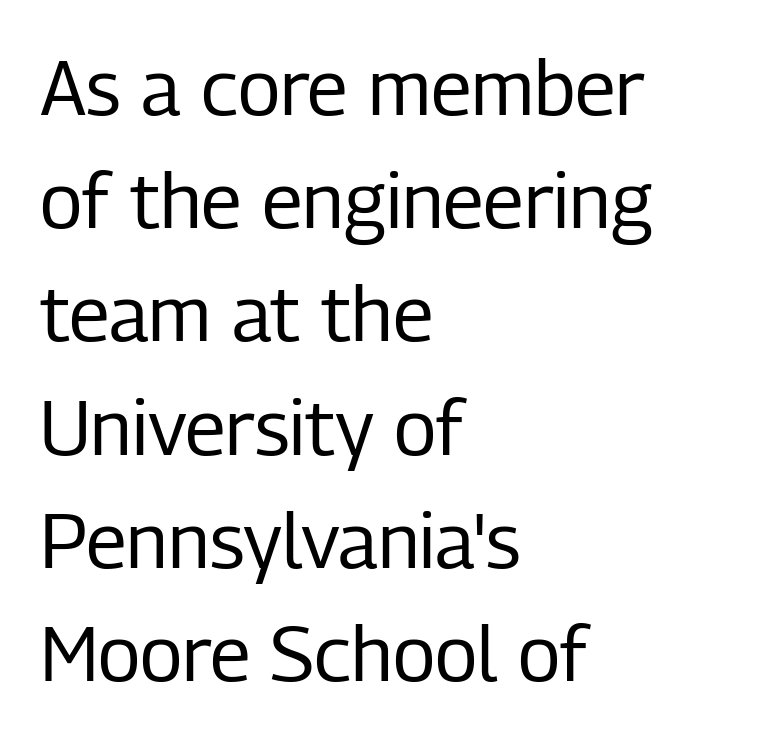
{"serif": "no", "italic": "no", "bold": "no", "weight": "regular", "width": "condensed", "stroke_contrast": "low", "x_height": "medium", "monospaced": "no", "underline": "no", "align": "left", "line_spacing": "normal", "line_spacing_ratio": 1.47, "letter_spacing": "normal", "letter_spacing_em": 0.0, "glyph_px": 77}
